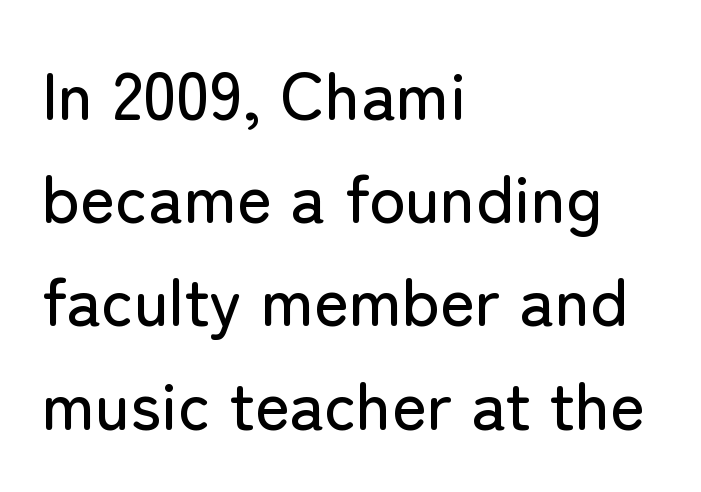
Whoever set this chose a conventional vertical rhythm. Look at the tracking — it's just the regular setting, nothing added. You could not count columns in this text — the font is proportionally spaced. Horizontally, the lines are justified to the leading edge only.
